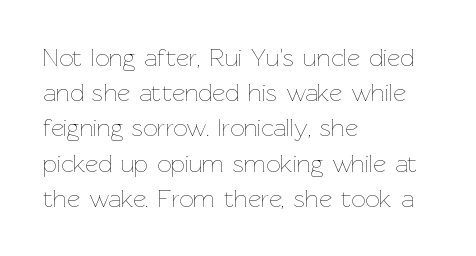
Weight: not bold — regular or lighter. Summary of vertical rhythm: regular, with standard interline spacing. Italic? Not at all — the glyphs are vertical. Words appear dense and cohesive because spacing is normal. Glance below the letters and you will spot only blank space.
